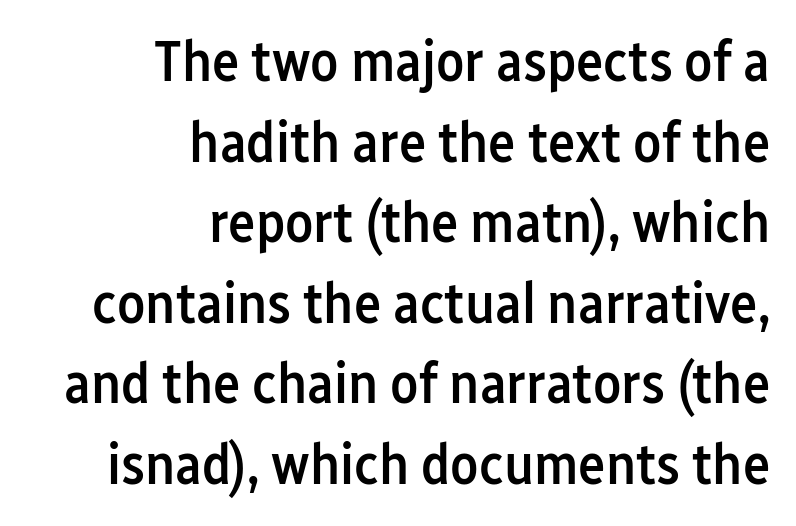
Q: Is the text bold? A: Semi-bold.
Q: Is the text italic (slanted)? A: No, it is upright.
Q: Is the typeface a serif or a sans-serif typeface? A: Sans-serif.
Q: Is the text underlined? A: No.
Q: How is the paragraph aligned? A: Right-aligned.
Q: Is the spacing between letters normal or unusually wide? A: Normal.
Q: Is the spacing between lines tight, normal or loose? A: Normal.
Q: Width (condensed, normal, or wide)? A: Condensed.
Q: Stroke contrast? A: Low.
Q: x-height? A: Medium.
Q: Monospaced? A: No.
